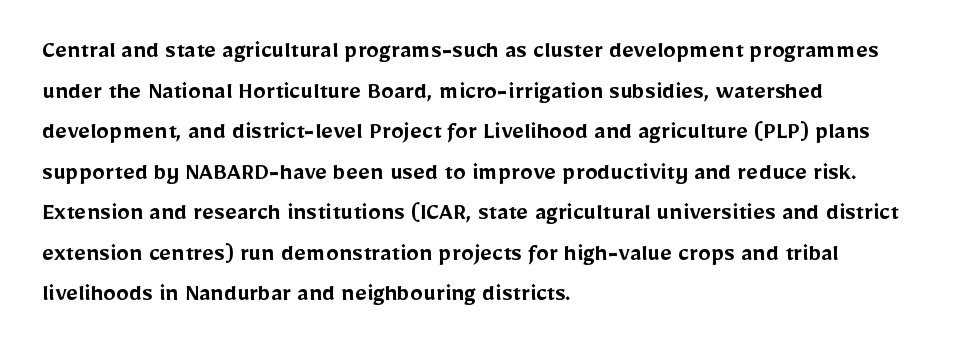
{"italic": "no", "bold": "semi", "underline": "no", "align": "left", "line_spacing": "normal", "line_spacing_ratio": 1.56, "letter_spacing": "normal", "letter_spacing_em": 0.0, "glyph_px": 26}
